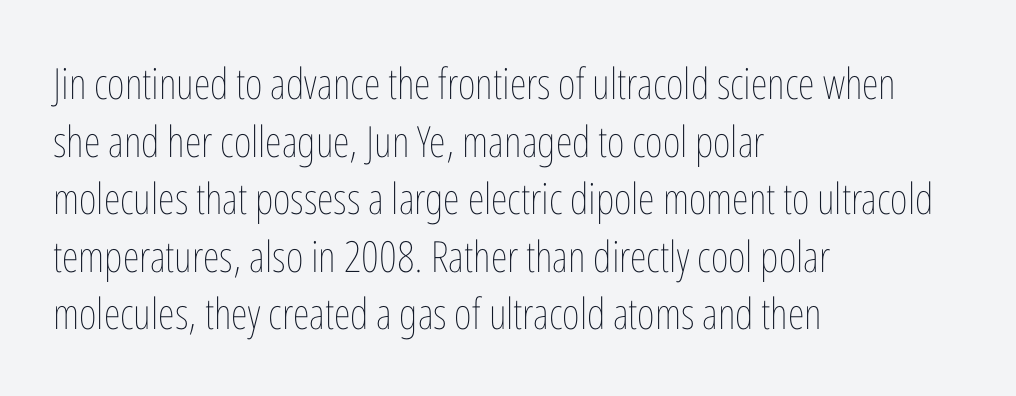
The image shows 43 px thin, condensed type, upright; set left-aligned, normal line spacing (1.34x), normal letter spacing, not underlined; low stroke contrast and a medium x-height.
